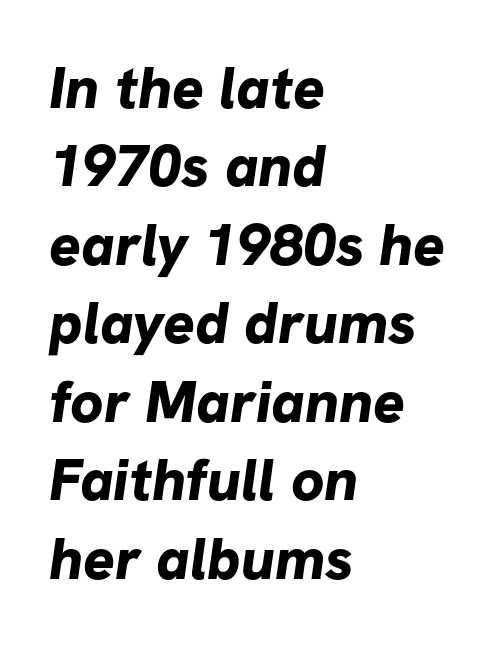
Q: Is the text bold? A: Yes.
Q: Is the typeface a serif or a sans-serif typeface? A: Sans-serif.
Q: Is the text underlined? A: No.
Q: How is the paragraph aligned? A: Left-aligned.
Q: Is the spacing between letters normal or unusually wide? A: Normal.
Q: Is the spacing between lines tight, normal or loose? A: Normal.
Q: Width (condensed, normal, or wide)? A: Normal.
Q: Stroke contrast? A: Low.
Q: x-height? A: Medium.
Q: Monospaced? A: No.
